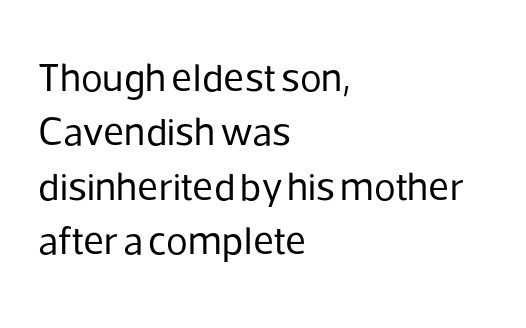
Q: Is the text bold? A: No.
Q: Is the text italic (slanted)? A: No, it is upright.
Q: Is the typeface a serif or a sans-serif typeface? A: Sans-serif.
Q: Is the text underlined? A: No.
Q: How is the paragraph aligned? A: Left-aligned.
Q: Is the spacing between letters normal or unusually wide? A: Normal.
Q: Is the spacing between lines tight, normal or loose? A: Normal.
Q: Width (condensed, normal, or wide)? A: Normal.
Q: Stroke contrast? A: Low.
Q: x-height? A: Medium.
Q: Monospaced? A: No.
